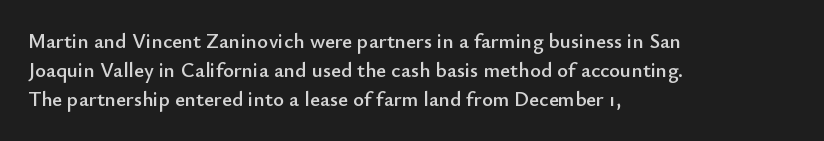
Q: Is the text italic (slanted)? A: No, it is upright.
Q: Is the text underlined? A: No.
Q: How is the paragraph aligned? A: Left-aligned.
Q: Is the spacing between letters normal or unusually wide? A: Normal.
Q: Is the spacing between lines tight, normal or loose? A: Normal.
